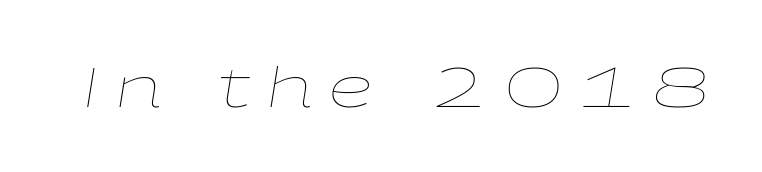
{"italic": "yes", "lean": "right", "slant_degrees": 9, "bold": "no", "weight": "thin", "width": "wide", "stroke_contrast": "low", "x_height": "medium", "monospaced": "no", "underline": "no", "letter_spacing": "wide", "letter_spacing_em": 0.29, "glyph_px": 56}
